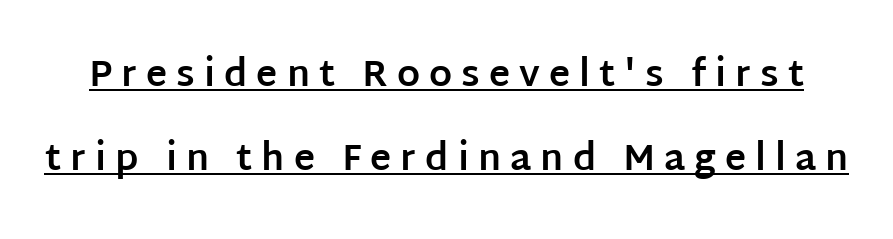
The image shows 36 px bold sans-serif type, upright; set loose line spacing (2.33x), unusually wide letter spacing (+0.25 em), underlined; low stroke contrast and a large x-height.
